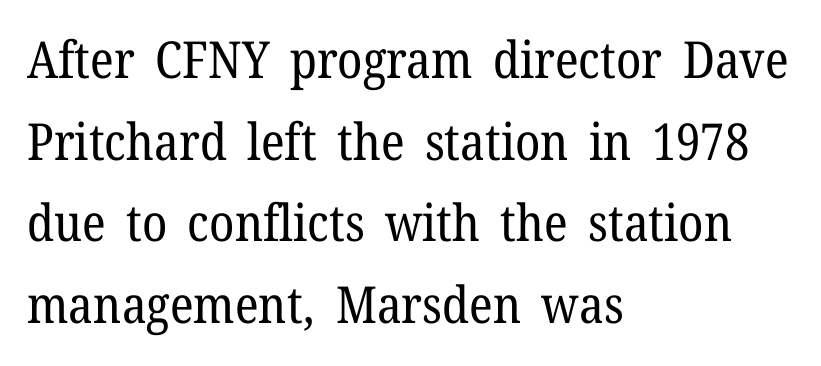
{"serif": "yes", "italic": "no", "bold": "no", "weight": "regular", "width": "normal", "stroke_contrast": "low", "x_height": "medium", "monospaced": "no", "underline": "no", "align": "left", "line_spacing": "normal", "line_spacing_ratio": 1.6, "letter_spacing": "normal", "letter_spacing_em": 0.0, "glyph_px": 51}
